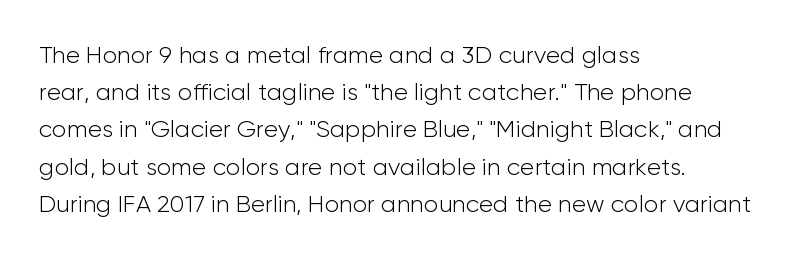
Q: Is the text bold? A: No.
Q: Is the text italic (slanted)? A: No, it is upright.
Q: Is the text underlined? A: No.
Q: How is the paragraph aligned? A: Left-aligned.
Q: Is the spacing between letters normal or unusually wide? A: Normal.
Q: Is the spacing between lines tight, normal or loose? A: Normal.
